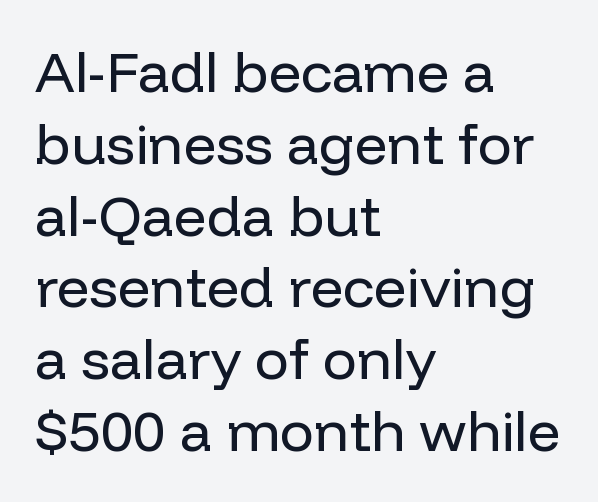
The characters display no serif detailing; their extremities are plain. Type without underlining. The passage shown is typed in a proportional face where columns would drift. Casual observation: everything's shoved over to the left. The line-height multiplier appears to be the usual default.
